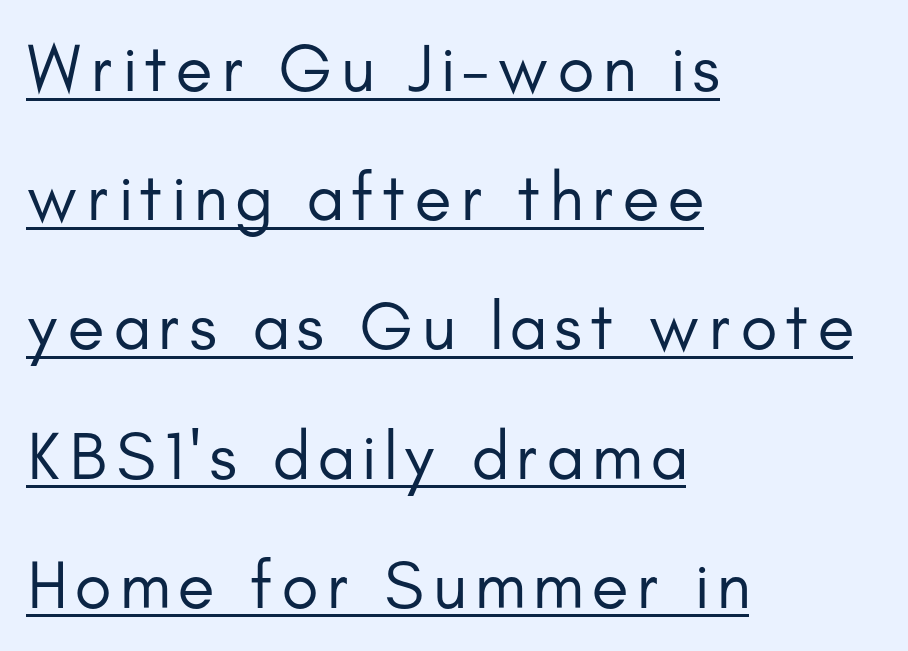
Q: Is the text bold? A: No.
Q: Is the text italic (slanted)? A: No, it is upright.
Q: Is the typeface a serif or a sans-serif typeface? A: Sans-serif.
Q: Is the text underlined? A: Yes.
Q: How is the paragraph aligned? A: Left-aligned.
Q: Is the spacing between lines tight, normal or loose? A: Loose.
Q: Width (condensed, normal, or wide)? A: Normal.
Q: Stroke contrast? A: Low.
Q: x-height? A: Small.
Q: Monospaced? A: No.
